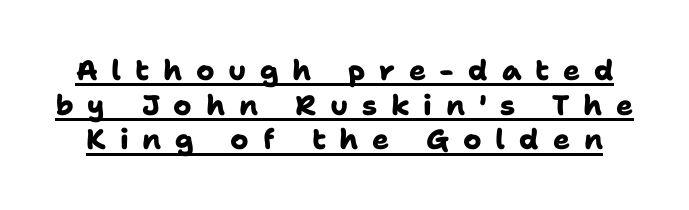
Q: Is the text bold? A: Yes.
Q: Is the typeface a serif or a sans-serif typeface? A: Sans-serif.
Q: Is the text underlined? A: Yes.
Q: Is the spacing between letters normal or unusually wide? A: Unusually wide.
Q: Width (condensed, normal, or wide)? A: Normal.
Q: Stroke contrast? A: Low.
Q: x-height? A: Medium.
Q: Monospaced? A: No.
